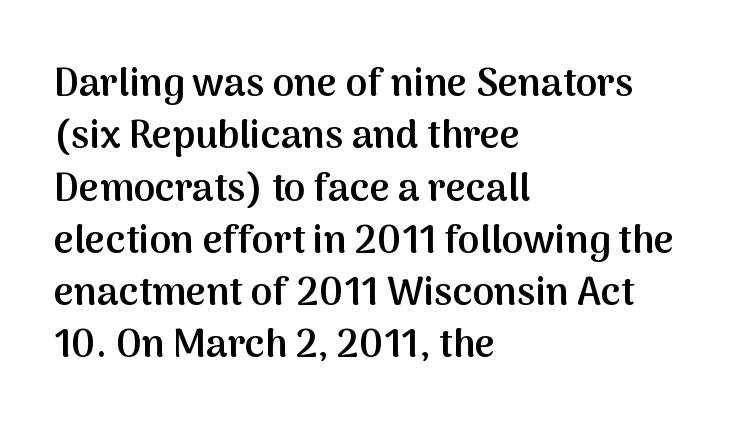
{"serif": "no", "italic": "no", "bold": "semi", "weight": "semibold", "width": "normal", "stroke_contrast": "medium", "x_height": "medium", "monospaced": "no", "underline": "no", "align": "left", "line_spacing": "normal", "line_spacing_ratio": 1.34, "letter_spacing": "normal", "letter_spacing_em": 0.0, "glyph_px": 39}
